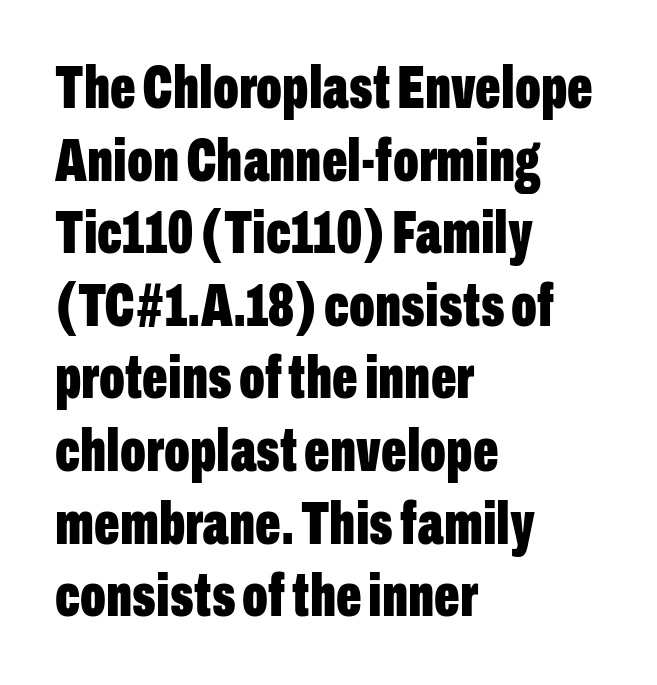
{"serif": "no", "italic": "no", "bold": "yes", "weight": "bold", "width": "condensed", "stroke_contrast": "low", "x_height": "medium", "monospaced": "no", "underline": "no", "align": "left", "line_spacing_ratio": 1.21, "letter_spacing": "normal", "letter_spacing_em": 0.0, "glyph_px": 60}
